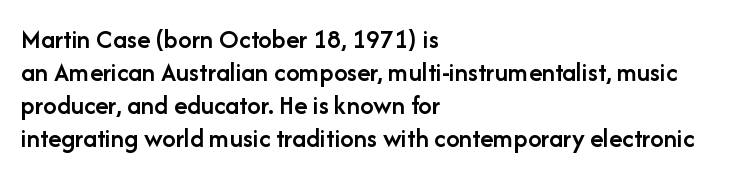
Q: Is the text bold? A: Semi-bold.
Q: Is the text italic (slanted)? A: No, it is upright.
Q: Is the text underlined? A: No.
Q: How is the paragraph aligned? A: Left-aligned.
Q: Is the spacing between letters normal or unusually wide? A: Normal.
